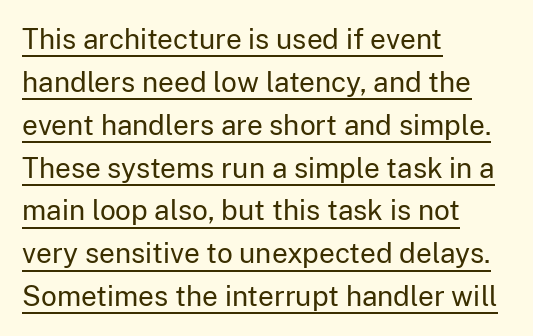
Short note: letters normally spaced. Do the characters align in a grid? No, the font is proportional. Notice how the passage keeps a crisp vertical edge on the left only. A continuous stroke trails under the words, as in a hyperlink. No letter is thick-stroked: the sample isn't bold.
